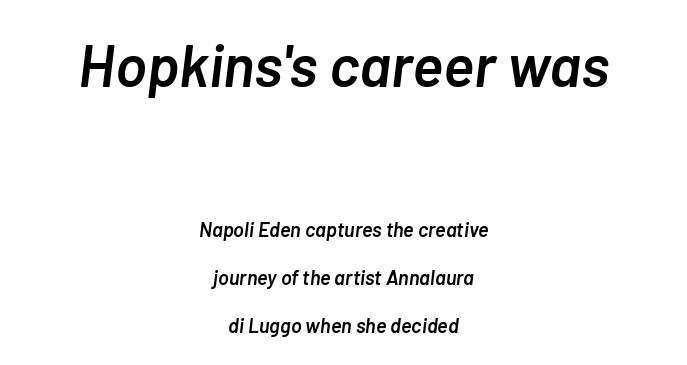
The image shows 59 px semibold type, italic (leaning right); set centered, loose line spacing (2.4x), normal letter spacing, not underlined; the first (top) block is 2.95x larger; low stroke contrast and a medium x-height.
